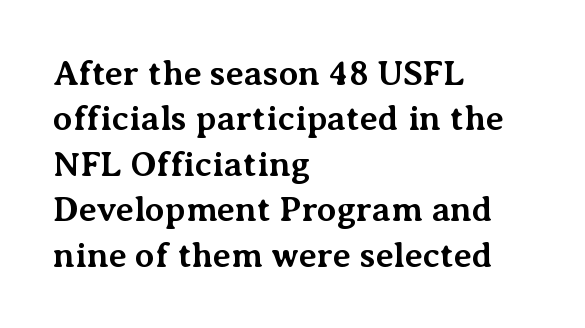
Q: Is the text bold? A: Yes.
Q: Is the text italic (slanted)? A: No, it is upright.
Q: Is the typeface a serif or a sans-serif typeface? A: Serif.
Q: Is the text underlined? A: No.
Q: How is the paragraph aligned? A: Left-aligned.
Q: Is the spacing between letters normal or unusually wide? A: Normal.
Q: Is the spacing between lines tight, normal or loose? A: Normal.
Q: Width (condensed, normal, or wide)? A: Normal.
Q: Stroke contrast? A: Medium.
Q: x-height? A: Medium.
Q: Monospaced? A: No.
